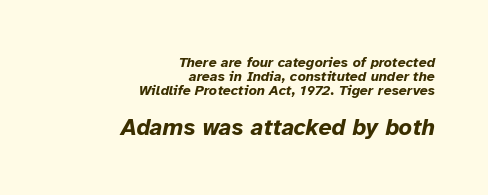
Typesetter's note: full bold, strokes at maximum text heaviness. Beneath every word, the page is bare. Vertically, the passage feels compressed, each row crowding the next. The composition opens small and finishes big. If you drew a line through each stem, it would be angled. Leftover space on each line is placed entirely before the opening word.
